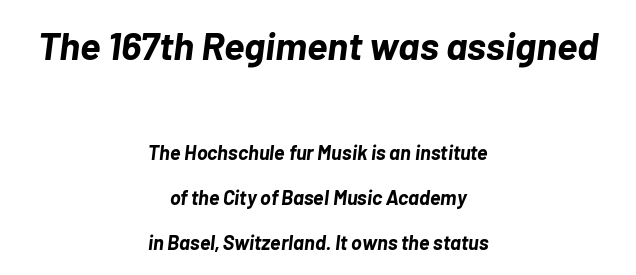
These lines are rendered in a variable-pitch font. As a designer I'd log this as weight 700, bold. Reading down the column, the eye jumps a long way to each next line. Characters follow at the spacing the type designer built in.
